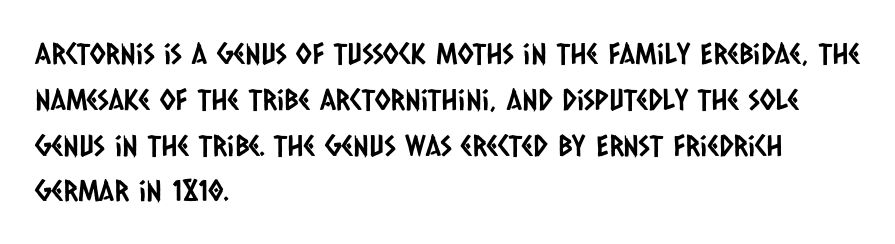
{"serif": "no", "width": "condensed", "stroke_contrast": "low", "x_height": "large", "monospaced": "no", "underline": "no", "align": "left", "line_spacing": "normal", "line_spacing_ratio": 1.58, "letter_spacing": "normal", "letter_spacing_em": 0.0, "glyph_px": 29}
